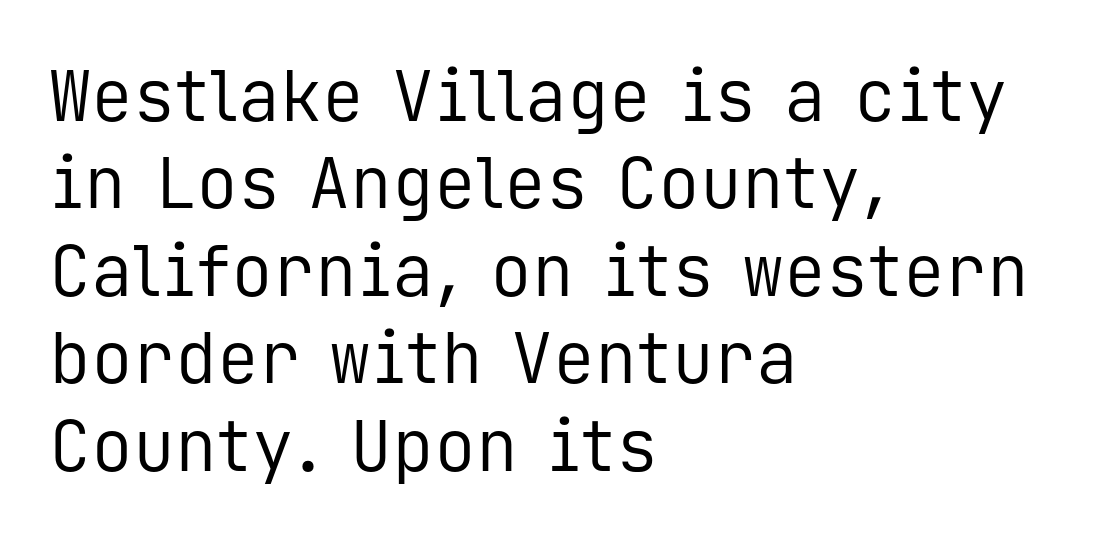
Q: Is the text bold? A: No.
Q: Is the text italic (slanted)? A: No, it is upright.
Q: Is the typeface a serif or a sans-serif typeface? A: Sans-serif.
Q: Is the text underlined? A: No.
Q: How is the paragraph aligned? A: Left-aligned.
Q: Is the spacing between letters normal or unusually wide? A: Normal.
Q: Is the spacing between lines tight, normal or loose? A: Normal.
Q: Width (condensed, normal, or wide)? A: Normal.
Q: Stroke contrast? A: Low.
Q: x-height? A: Medium.
Q: Monospaced? A: Yes.
